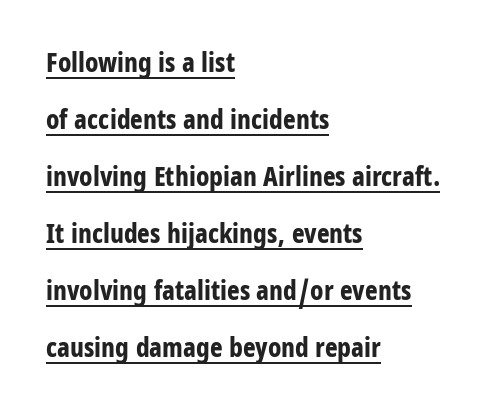
The image shows 27 px bold type, upright; set left-aligned, loose line spacing (2.11x), normal letter spacing, underlined.
